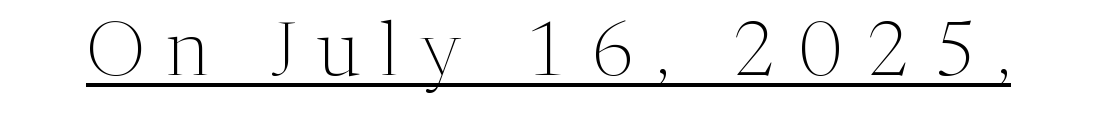
Q: Is the text bold? A: No.
Q: Is the text italic (slanted)? A: No, it is upright.
Q: Is the typeface a serif or a sans-serif typeface? A: Serif.
Q: Is the text underlined? A: Yes.
Q: Is the spacing between letters normal or unusually wide? A: Unusually wide.
Q: Width (condensed, normal, or wide)? A: Normal.
Q: Stroke contrast? A: Medium.
Q: x-height? A: Medium.
Q: Monospaced? A: No.
